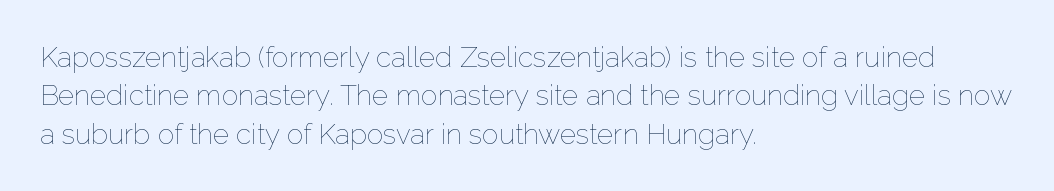
The image shows 28 px thin type, upright; set left-aligned, normal line spacing (1.37x), normal letter spacing, not underlined; low stroke contrast and a medium x-height.
